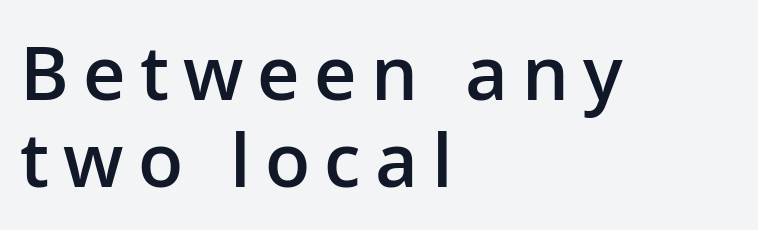
Q: Is the text bold? A: Semi-bold.
Q: Is the text italic (slanted)? A: No, it is upright.
Q: Is the typeface a serif or a sans-serif typeface? A: Sans-serif.
Q: Is the text underlined? A: No.
Q: How is the paragraph aligned? A: Left-aligned.
Q: Width (condensed, normal, or wide)? A: Normal.
Q: Stroke contrast? A: Low.
Q: x-height? A: Medium.
Q: Monospaced? A: No.
